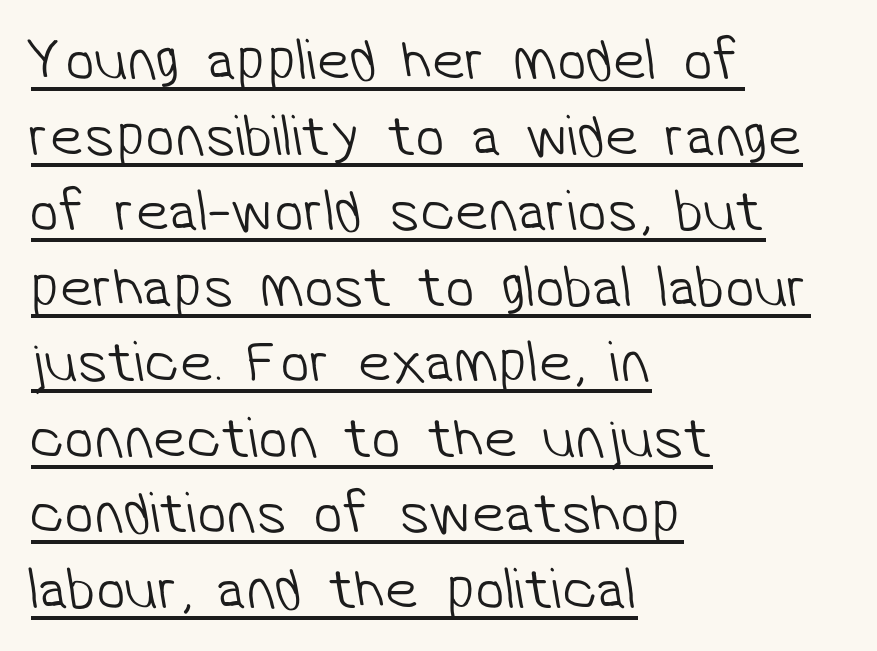
The image shows 59 px light sans-serif type; set left-aligned, normal line spacing (1.28x), normal letter spacing, underlined; low stroke contrast and a medium x-height.
